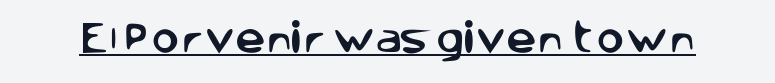
The sample's only ornament is a line tracing under the words. This sample uses plain, unmodified letter spacing. Ascenders rise straight up at ninety degrees. The glyphs in this specimen are sans serif.
